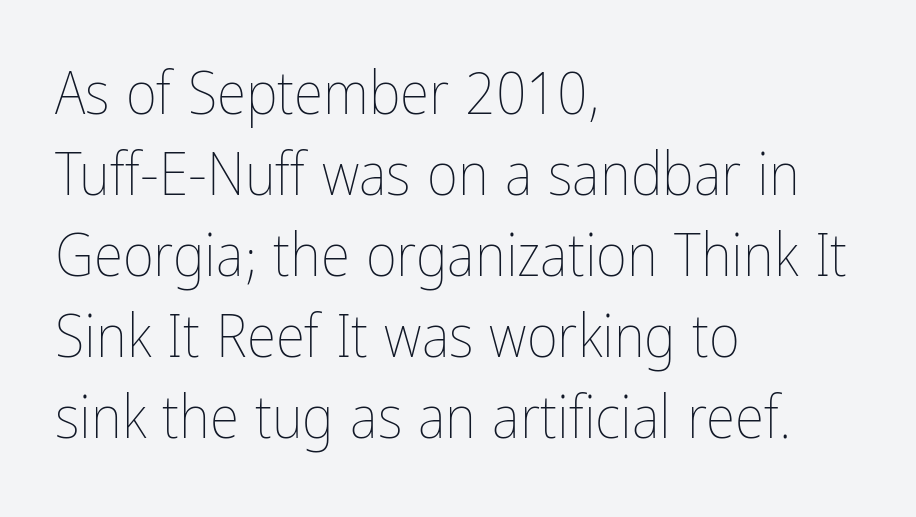
Underlining? Definitely not there. The letters look calm and open, with moderate or lighter stems. This is the regular roman posture of the typeface. The letters advance in unequal steps, a hallmark of proportional type.
